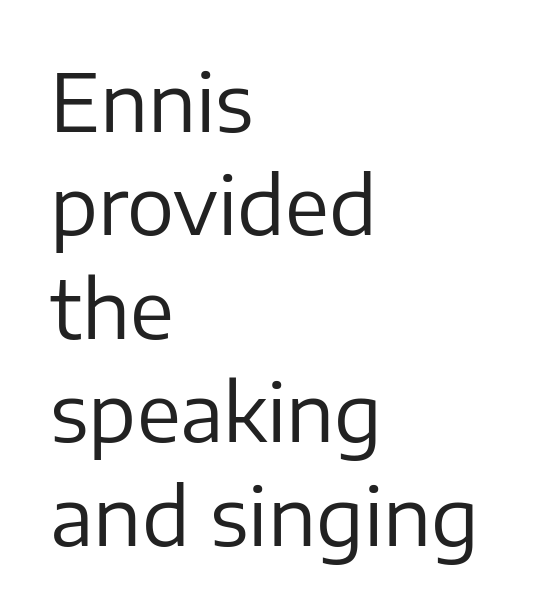
The image shows 79 px regular-weight sans-serif type, upright; set left-aligned, normal line spacing (1.31x), normal letter spacing, not underlined; low stroke contrast and a medium x-height.
